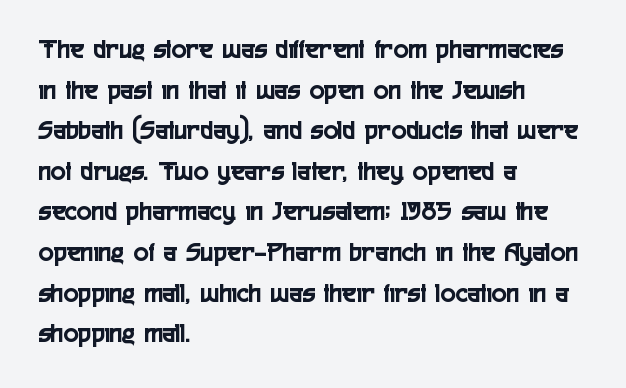
A typesetter would call this proportional, since set widths differ per character. Is there much room between lines? A standard amount, neither cramped nor airy. Nobody touched the tracking dial on this one. The font family rendered here belongs to the sans-serif group. Check the space under the baseline: it is left empty. Ascenders rise straight up at ninety degrees.
